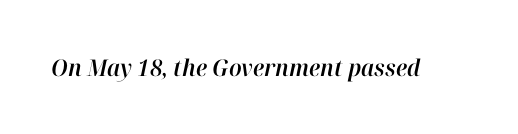
Q: Is the text italic (slanted)? A: Yes, it leans right by about 12 degrees.
Q: Is the text underlined? A: No.
Q: Is the spacing between letters normal or unusually wide? A: Normal.
